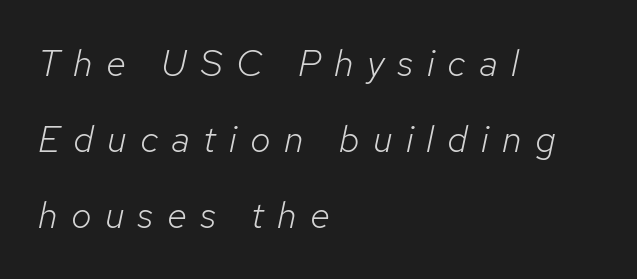
The image shows 37 px light type, italic (leaning right); set left-aligned, loose line spacing (2.06x), unusually wide letter spacing (+0.36 em), not underlined; low stroke contrast and a medium x-height.
